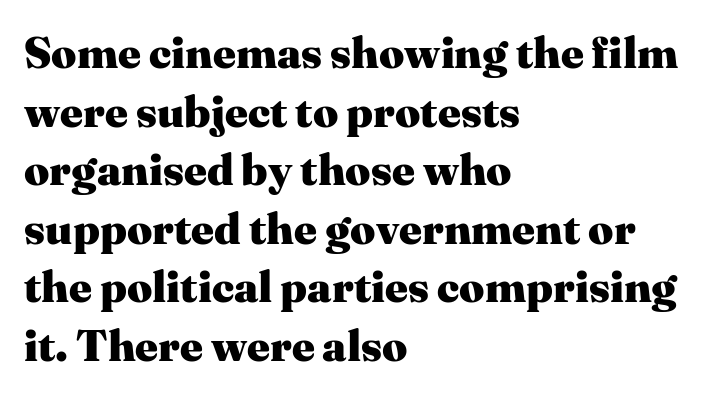
Q: Is the text bold? A: Yes.
Q: Is the text italic (slanted)? A: No, it is upright.
Q: Is the typeface a serif or a sans-serif typeface? A: Serif.
Q: Is the text underlined? A: No.
Q: How is the paragraph aligned? A: Left-aligned.
Q: Is the spacing between letters normal or unusually wide? A: Normal.
Q: Is the spacing between lines tight, normal or loose? A: Normal.
Q: Width (condensed, normal, or wide)? A: Normal.
Q: Stroke contrast? A: Medium.
Q: x-height? A: Medium.
Q: Monospaced? A: No.
